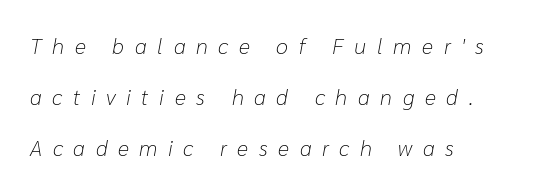
The image shows 22 px text type, italic (leaning right); set left-aligned, loose line spacing (2.31x), unusually wide letter spacing (+0.48 em), not underlined.
